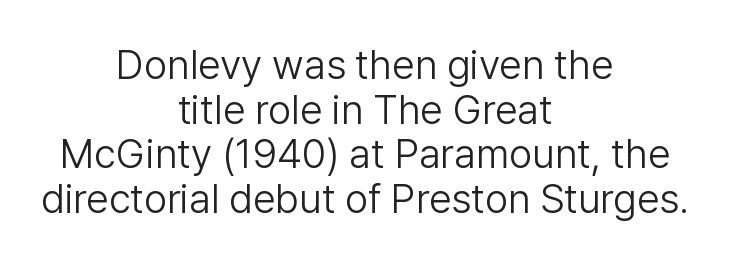
Q: Is the text bold? A: No.
Q: Is the text italic (slanted)? A: No, it is upright.
Q: Is the typeface a serif or a sans-serif typeface? A: Sans-serif.
Q: Is the text underlined? A: No.
Q: How is the paragraph aligned? A: Centered.
Q: Is the spacing between letters normal or unusually wide? A: Normal.
Q: Is the spacing between lines tight, normal or loose? A: Tight.
Q: Width (condensed, normal, or wide)? A: Normal.
Q: Stroke contrast? A: Low.
Q: x-height? A: Medium.
Q: Monospaced? A: No.
